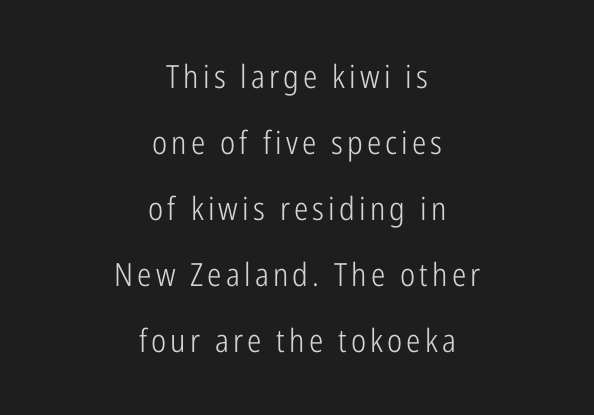
The space directly below the letters is spotless. The lines are spread far apart with generous leading. Check where the strokes stop: nothing finishes them off — pure sans. Weight class: somewhere from thin through regular. Centered paragraph, ragged on both sides. The specimen reads as upright at a glance.
